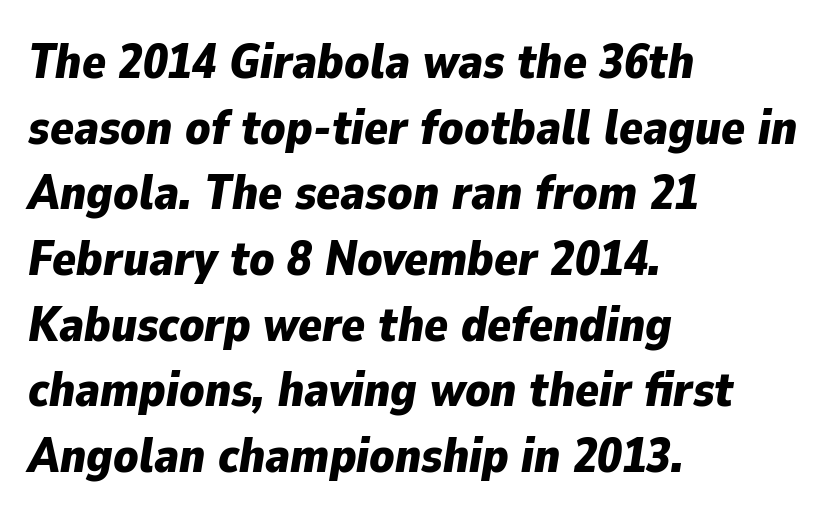
The image shows 49 px bold type, italic (leaning right); set left-aligned, normal line spacing (1.34x), normal letter spacing, not underlined; low stroke contrast and a medium x-height.
